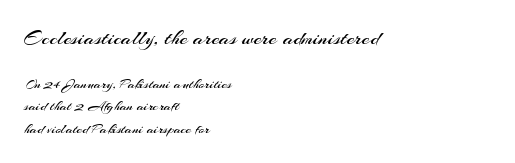
Caption: standard tracking, unaltered. Size contrast runs from large at the top to small at the bottom. Notice how the passage keeps a crisp vertical edge on the left only.
